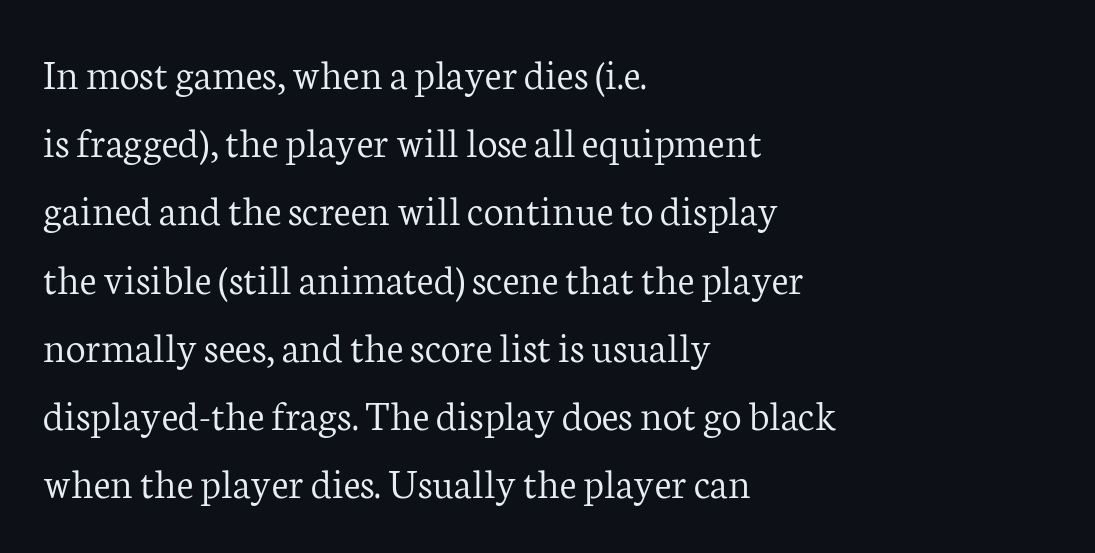
The foot of each line stays bare and open. The face used here is proportionally spaced, like ordinary book or web type. These lines are composed in type with serifs. Nobody touched the tracking dial on this one. Is the type heavy? It reads as light-to-regular instead. Leftover space on each line is placed entirely after the last word.
